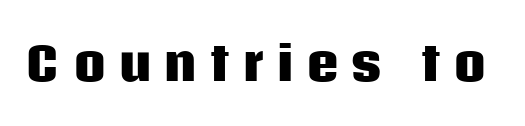
Q: Is the text bold? A: Yes.
Q: Is the text italic (slanted)? A: No, it is upright.
Q: Is the typeface a serif or a sans-serif typeface? A: Sans-serif.
Q: Is the text underlined? A: No.
Q: Is the spacing between letters normal or unusually wide? A: Unusually wide.
Q: Width (condensed, normal, or wide)? A: Normal.
Q: Stroke contrast? A: Low.
Q: x-height? A: Large.
Q: Monospaced? A: No.
